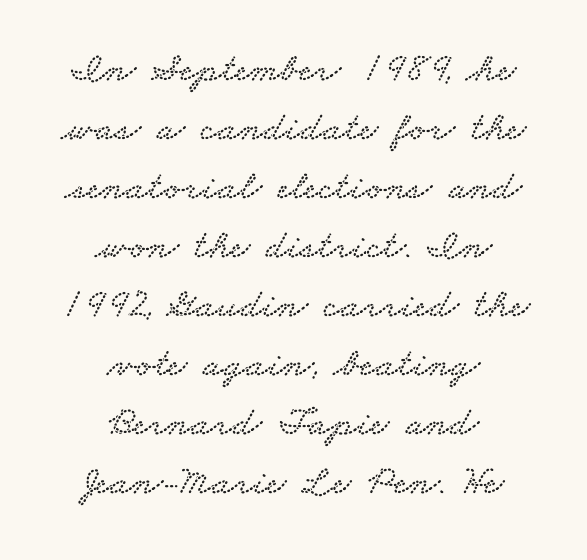
{"serif": "yes", "width": "wide", "stroke_contrast": "low", "x_height": "small", "monospaced": "no", "underline": "no", "align": "center", "line_spacing": "normal", "line_spacing_ratio": 1.44, "letter_spacing": "normal", "letter_spacing_em": 0.0, "glyph_px": 41}
